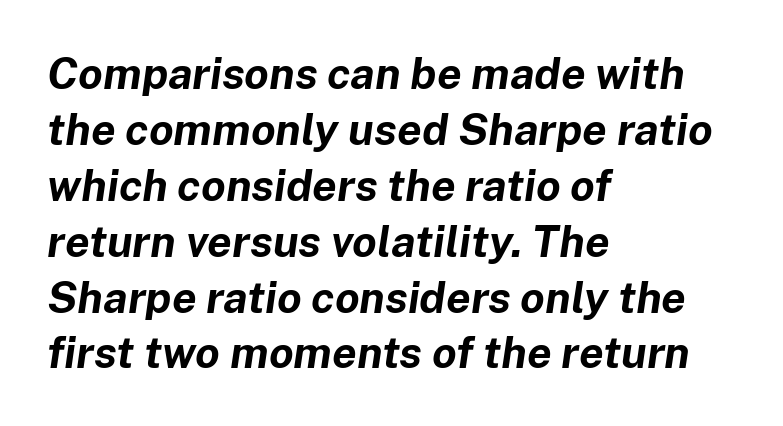
{"italic": "yes", "lean": "right", "slant_degrees": 8, "bold": "yes", "weight": "bold", "width": "normal", "stroke_contrast": "low", "x_height": "medium", "monospaced": "no", "underline": "no", "align": "left", "line_spacing": "normal", "line_spacing_ratio": 1.27, "letter_spacing": "normal", "letter_spacing_em": 0.0, "glyph_px": 44}
